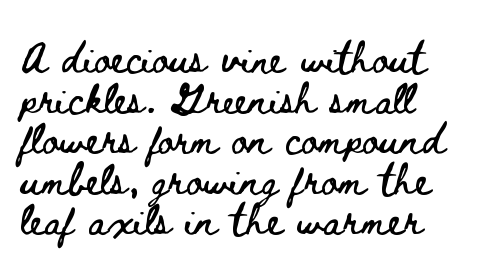
Q: Is the text underlined? A: No.
Q: How is the paragraph aligned? A: Left-aligned.
Q: Is the spacing between letters normal or unusually wide? A: Normal.
Q: Is the spacing between lines tight, normal or loose? A: Normal.
Q: Width (condensed, normal, or wide)? A: Wide.
Q: Stroke contrast? A: Low.
Q: x-height? A: Small.
Q: Monospaced? A: No.
